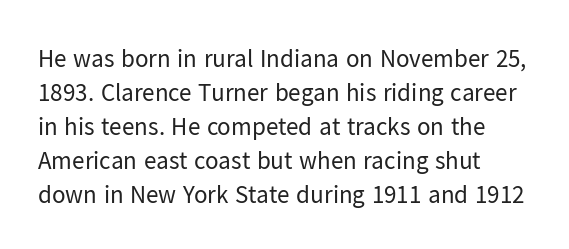
The image shows 25 px text type, upright; set left-aligned, normal line spacing (1.36x), normal letter spacing, not underlined.
